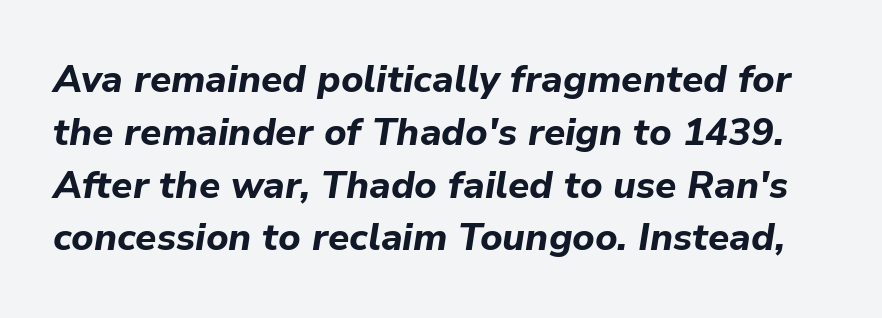
Q: Is the text bold? A: Yes.
Q: Is the text italic (slanted)? A: Yes, it leans right by about 9 degrees.
Q: Is the text underlined? A: No.
Q: Is the spacing between letters normal or unusually wide? A: Normal.
Q: Is the spacing between lines tight, normal or loose? A: Normal.
Q: Width (condensed, normal, or wide)? A: Normal.
Q: Stroke contrast? A: Low.
Q: x-height? A: Medium.
Q: Monospaced? A: No.
